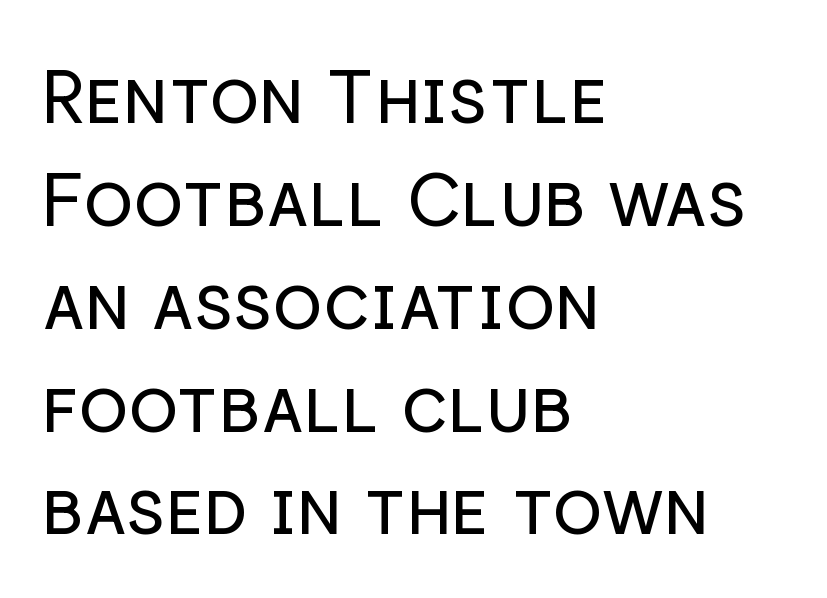
{"serif": "no", "italic": "no", "bold": "no", "weight": "regular", "width": "normal", "stroke_contrast": "low", "x_height": "medium", "monospaced": "no", "underline": "no", "align": "left", "line_spacing": "normal", "line_spacing_ratio": 1.39, "letter_spacing": "normal", "letter_spacing_em": 0.0, "glyph_px": 74}
